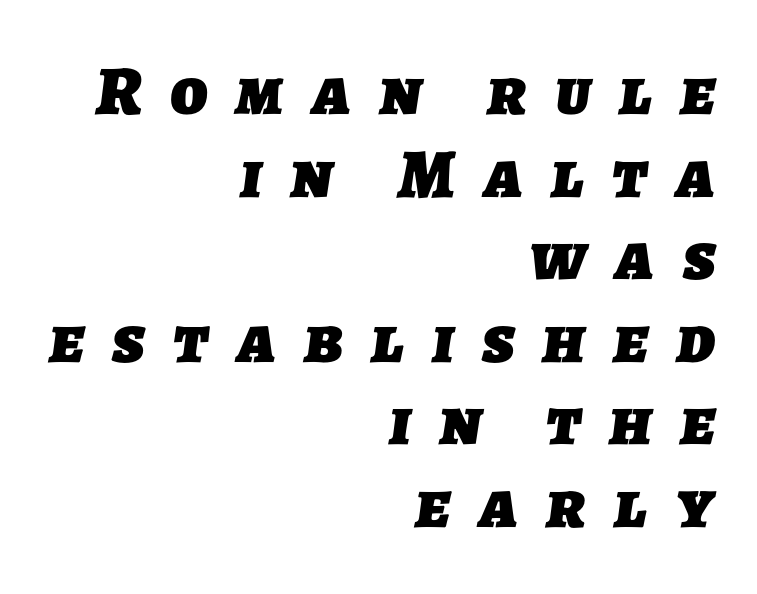
The image shows 70 px heavy sans-serif type; set right-aligned, line spacing 1.18x, unusually wide letter spacing (+0.4 em), not underlined; low stroke contrast and a medium x-height.
